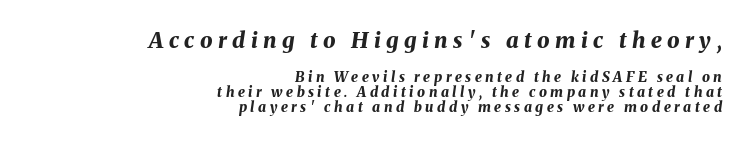
{"italic": "yes", "lean": "right", "slant_degrees": 8, "bold": "yes", "underline": "no", "align": "right", "line_spacing": "tight", "line_spacing_ratio": 1.09, "letter_spacing": "wide", "letter_spacing_em": 0.25, "larger_block": "first", "size_ratio": 1.57, "glyph_px": 22}
